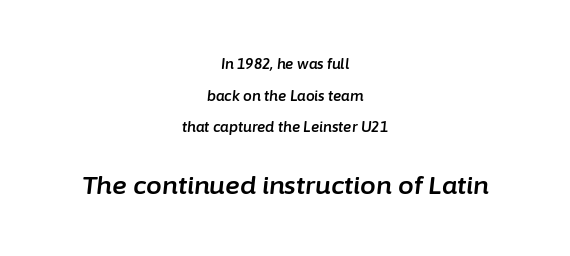
Where is the straight margin? There isn't one; the lines are centered. Standard letterfit; no display-style spreading of the glyphs. If you drew a line through each stem, it would be angled. The zone under the glyphs is completely vacant. The block of text is sparse from top to bottom, with ample space between rows.
